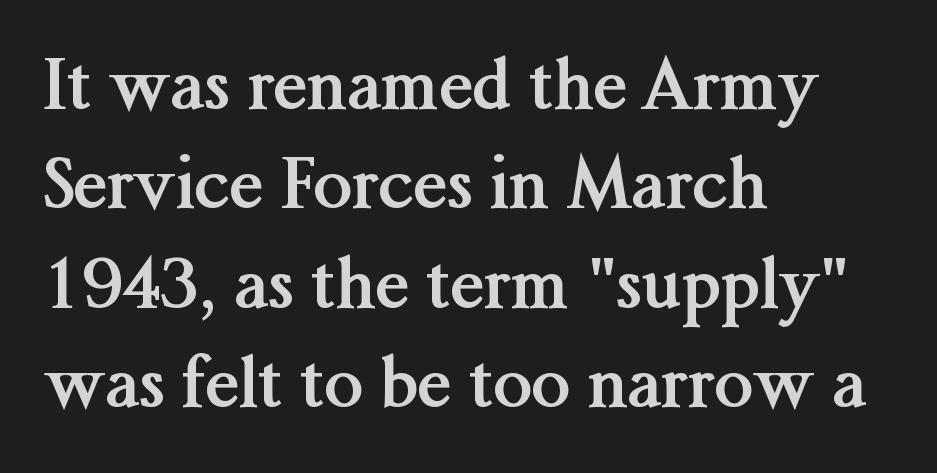
{"serif": "yes", "italic": "no", "bold": "yes", "weight": "semibold", "width": "normal", "stroke_contrast": "medium", "x_height": "medium", "monospaced": "no", "underline": "no", "align": "left", "line_spacing": "normal", "line_spacing_ratio": 1.44, "letter_spacing": "normal", "letter_spacing_em": 0.0, "glyph_px": 69}
